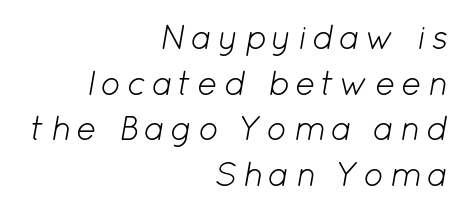
Notice how the stems are inclined rather than vertical — that's the hallmark of italics. These lines stack with their right ends in a neat column. If you measured baseline to baseline, you'd find a middling distance. The area under the type is left untouched. Weight class: somewhere from thin through regular.
